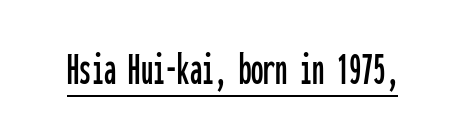
Honestly, the underline is the first thing you notice here. Each letter, wide or thin by design, is forced into the same width here. No feet cap the strokes, marking this as sans-serif type. Does the lettering tilt? It doesn't — this is upright. Does extra space separate the letters? No, they use regular spacing.
